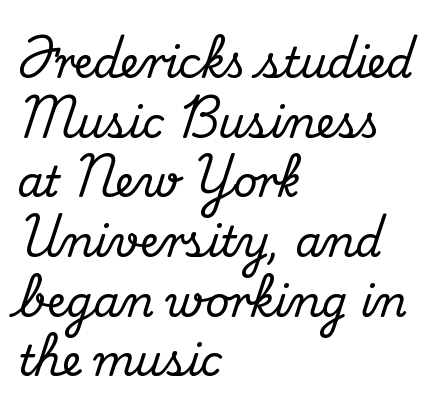
{"serif": "yes", "width": "normal", "stroke_contrast": "medium", "x_height": "small", "monospaced": "no", "underline": "no", "align": "left", "line_spacing": "normal", "line_spacing_ratio": 1.42, "letter_spacing": "normal", "letter_spacing_em": 0.0, "glyph_px": 42}
